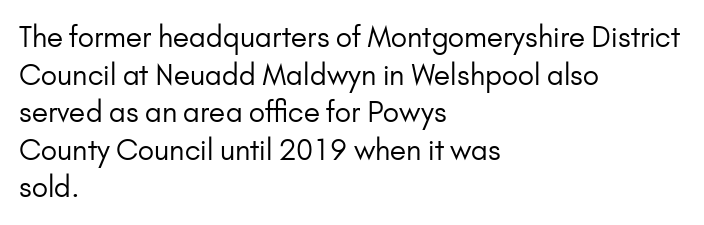
{"serif": "no", "italic": "no", "bold": "no", "weight": "regular", "width": "normal", "stroke_contrast": "low", "x_height": "small", "monospaced": "no", "underline": "no", "align": "left", "line_spacing": "normal", "line_spacing_ratio": 1.34, "letter_spacing": "normal", "letter_spacing_em": 0.0, "glyph_px": 28}
